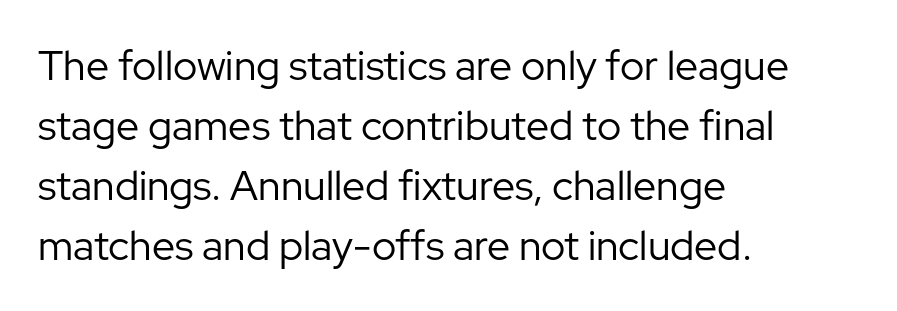
The image shows 41 px regular-weight sans-serif type, upright; set left-aligned, normal line spacing (1.46x), normal letter spacing, not underlined; low stroke contrast and a medium x-height.
